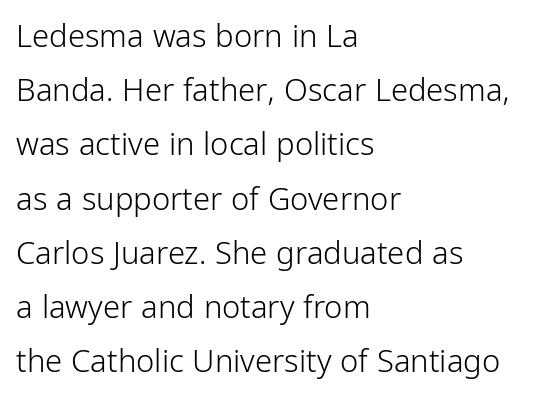
{"serif": "no", "italic": "no", "bold": "no", "weight": "light", "width": "condensed", "stroke_contrast": "low", "x_height": "medium", "monospaced": "no", "underline": "no", "align": "left", "line_spacing_ratio": 1.75, "letter_spacing": "normal", "letter_spacing_em": 0.0, "glyph_px": 31}
